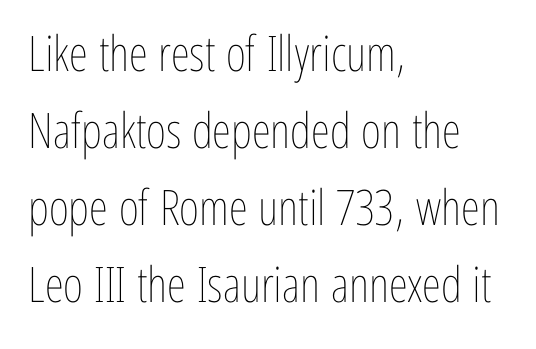
If you measured baseline to baseline, you'd find a middling distance. Reading down the block, your eye returns to a fixed left position each line. The letterforms sit at book weight or below. Proportional: the letters do not fall into vertical columns.
